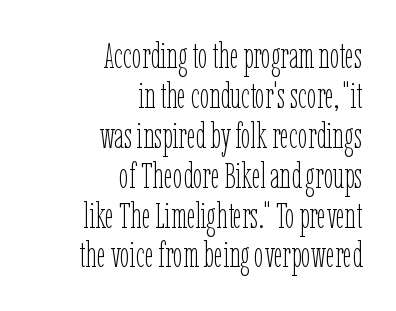
The image shows 35 px thin, condensed type, upright; set right-aligned, tight line spacing (1.14x), normal letter spacing, not underlined; low stroke contrast and a medium x-height.
